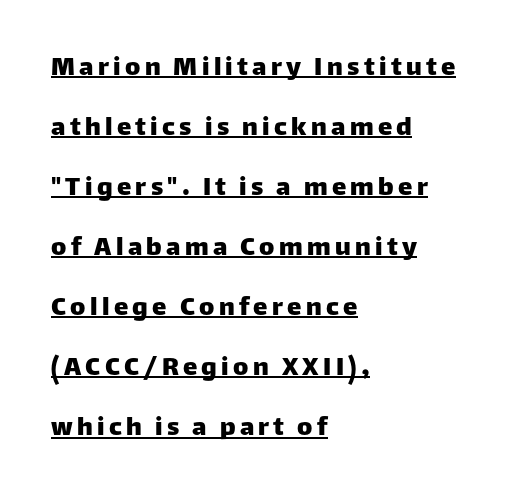
Q: Is the text italic (slanted)? A: No, it is upright.
Q: Is the typeface a serif or a sans-serif typeface? A: Sans-serif.
Q: Is the text underlined? A: Yes.
Q: How is the paragraph aligned? A: Left-aligned.
Q: Is the spacing between lines tight, normal or loose? A: Loose.
Q: Width (condensed, normal, or wide)? A: Normal.
Q: Stroke contrast? A: Low.
Q: x-height? A: Large.
Q: Monospaced? A: No.
